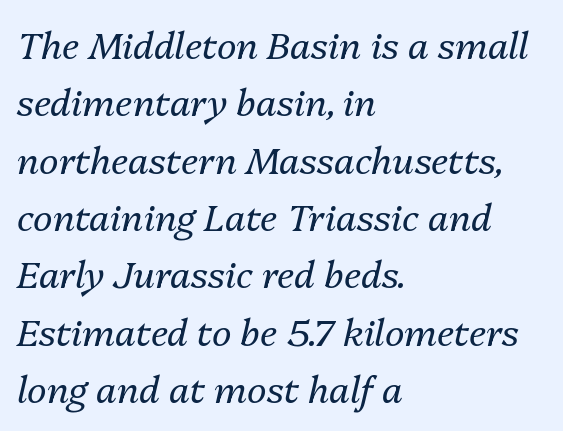
{"italic": "yes", "lean": "right", "slant_degrees": 13, "bold": "no", "weight": "regular", "width": "normal", "stroke_contrast": "medium", "x_height": "medium", "monospaced": "no", "underline": "no", "align": "left", "line_spacing": "normal", "line_spacing_ratio": 1.55, "letter_spacing": "normal", "letter_spacing_em": 0.0, "glyph_px": 37}
